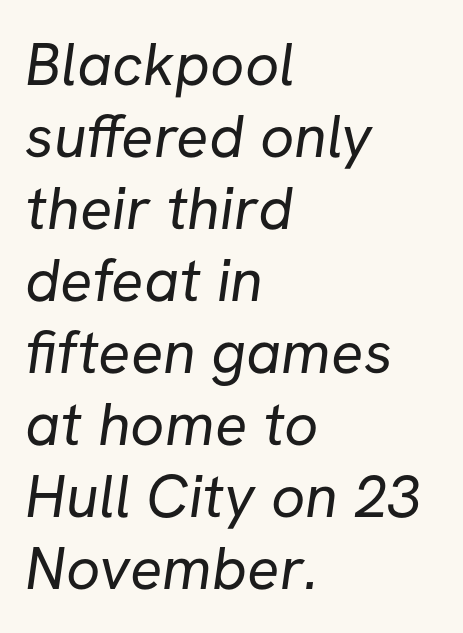
Q: Is the text bold? A: No.
Q: Is the typeface a serif or a sans-serif typeface? A: Sans-serif.
Q: Is the text underlined? A: No.
Q: How is the paragraph aligned? A: Left-aligned.
Q: Is the spacing between letters normal or unusually wide? A: Normal.
Q: Width (condensed, normal, or wide)? A: Normal.
Q: Stroke contrast? A: Low.
Q: x-height? A: Medium.
Q: Monospaced? A: No.
